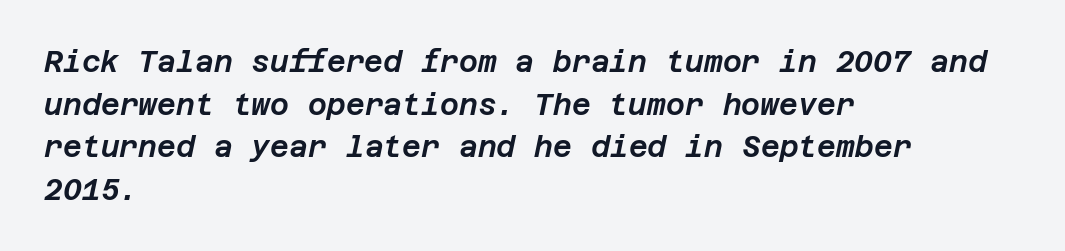
The image shows 29 px text type, italic (leaning right); set left-aligned, normal line spacing (1.47x), normal letter spacing, not underlined; low stroke contrast and a large x-height.
